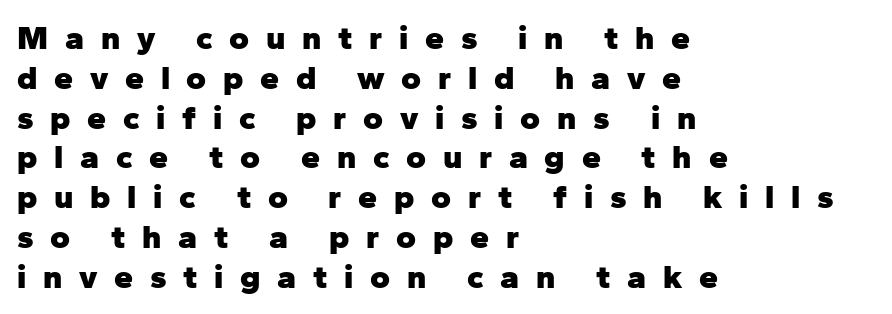
Do the letters lean? They stand straight. Typographically, this falls in the sans-serif category. The passage shown is typed in a proportional face where columns would drift. You could only call the tracking loose — the letters float apart.
